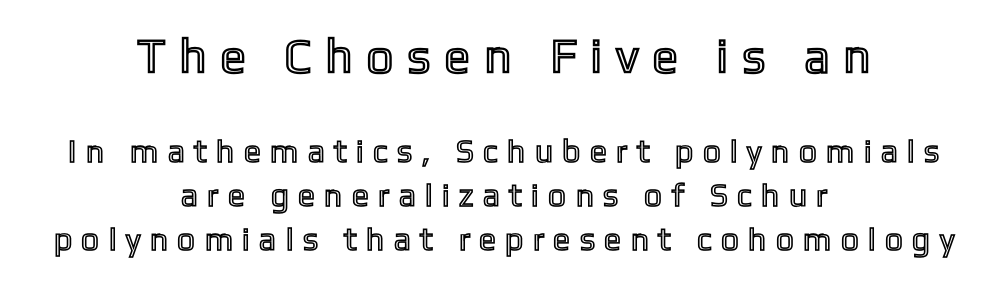
The image shows 48 px condensed type, upright; set centered, normal line spacing (1.38x), unusually wide letter spacing (+0.36 em), not underlined; the first (top) block is 1.5x larger; a medium x-height.
